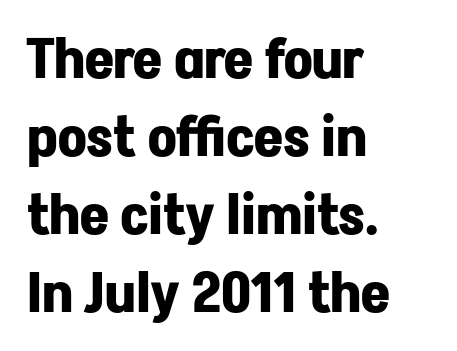
Q: Is the text bold? A: Yes.
Q: Is the text italic (slanted)? A: No, it is upright.
Q: Is the typeface a serif or a sans-serif typeface? A: Sans-serif.
Q: Is the text underlined? A: No.
Q: How is the paragraph aligned? A: Left-aligned.
Q: Is the spacing between letters normal or unusually wide? A: Normal.
Q: Is the spacing between lines tight, normal or loose? A: Normal.
Q: Width (condensed, normal, or wide)? A: Normal.
Q: Stroke contrast? A: Low.
Q: x-height? A: Medium.
Q: Monospaced? A: No.
